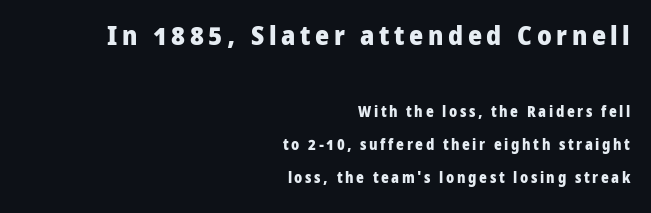
{"italic": "no", "bold": "yes", "underline": "no", "align": "right", "line_spacing": "loose", "line_spacing_ratio": 2.22, "larger_block": "first", "size_ratio": 1.8, "glyph_px": 27}
